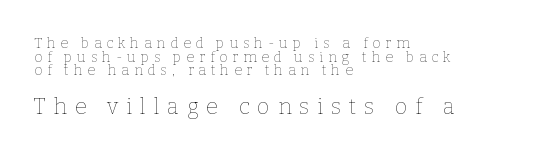
Glance below the letters and you will spot only blank space. The line texture is sparse and dotted thanks to wide tracking. Typeset ragged right — the left edge is the straight one. Heft: none added — not bold. The letters in the lower block stand taller than those in the block above. How would I describe the line gaps? Narrow and economical.
